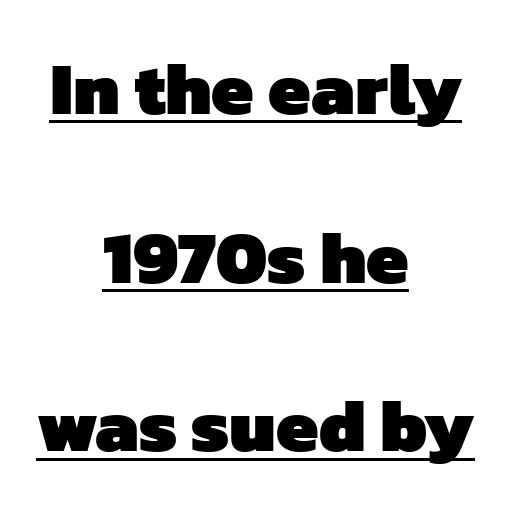
The image shows 75 px heavy sans-serif type; set centered, loose line spacing (2.25x), normal letter spacing, underlined; low stroke contrast and a medium x-height.
